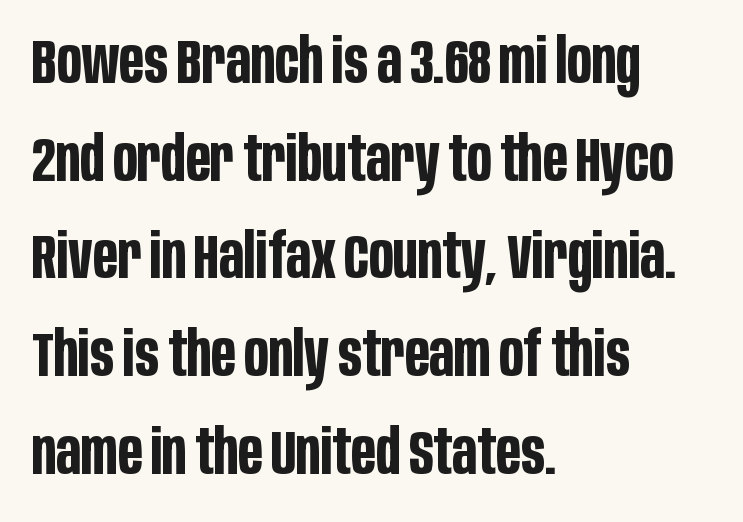
The image shows 63 px bold, condensed sans-serif type, upright; set left-aligned, normal line spacing (1.55x), normal letter spacing, not underlined; low stroke contrast and a large x-height.
